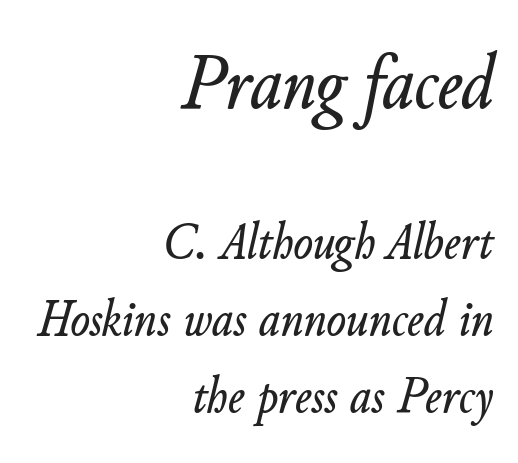
Spacing verdict: proportional, widths tailored to each character. The space beneath each line is pristine and unruled. The vertical gap from one line to the next is medium. The axis of the letterforms is tilted away from vertical. The rendering keeps characters at their native spacing.
